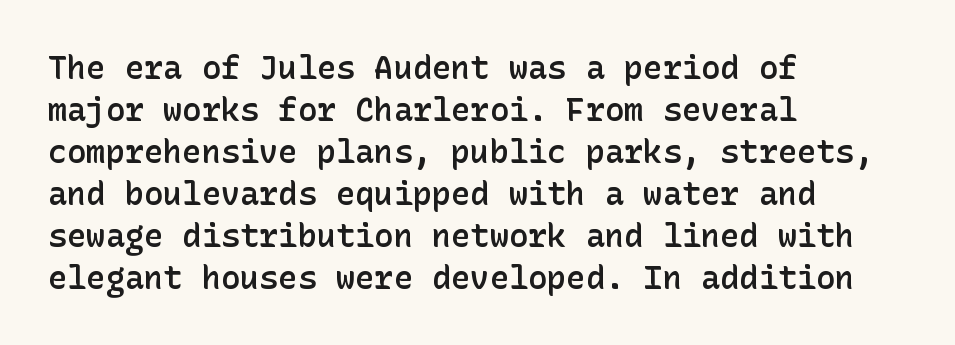
{"serif": "no", "italic": "no", "bold": "semi", "weight": "semibold", "width": "normal", "stroke_contrast": "low", "x_height": "medium", "underline": "no", "align": "left", "line_spacing": "normal", "line_spacing_ratio": 1.31, "letter_spacing": "normal", "letter_spacing_em": 0.0, "glyph_px": 32}
